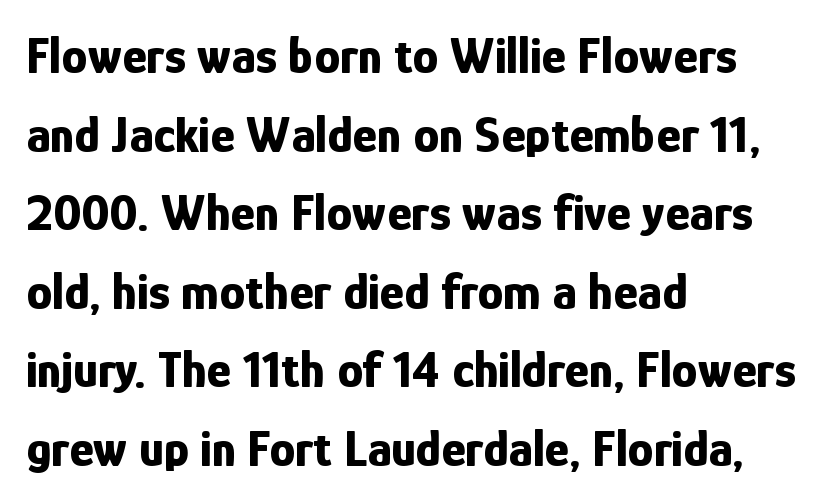
Q: Is the text bold? A: Yes.
Q: Is the text italic (slanted)? A: No, it is upright.
Q: Is the typeface a serif or a sans-serif typeface? A: Sans-serif.
Q: Is the text underlined? A: No.
Q: How is the paragraph aligned? A: Left-aligned.
Q: Is the spacing between letters normal or unusually wide? A: Normal.
Q: Is the spacing between lines tight, normal or loose? A: Normal.
Q: Width (condensed, normal, or wide)? A: Condensed.
Q: Stroke contrast? A: Low.
Q: x-height? A: Medium.
Q: Monospaced? A: No.
